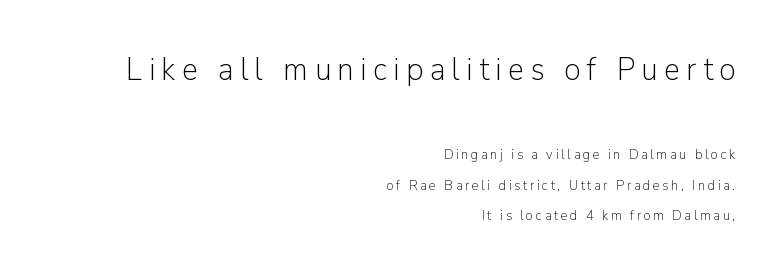
The image shows 33 px light sans-serif type, upright; set right-aligned, loose line spacing (2.18x), not underlined; the first (top) block is 2.36x larger; low stroke contrast and a medium x-height.
